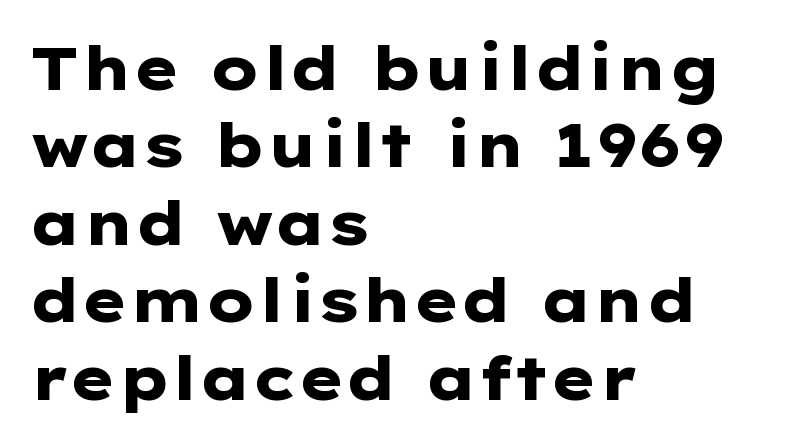
{"serif": "no", "italic": "no", "bold": "yes", "weight": "heavy", "width": "wide", "stroke_contrast": "low", "x_height": "medium", "monospaced": "no", "underline": "no", "align": "left", "line_spacing": "normal", "line_spacing_ratio": 1.27, "letter_spacing": "normal", "letter_spacing_em": 0.0, "glyph_px": 61}
